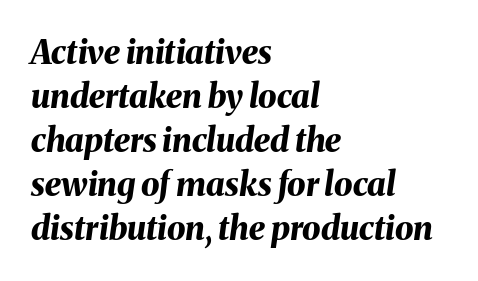
Q: Is the text bold? A: Yes.
Q: Is the text italic (slanted)? A: Yes, it leans right by about 8 degrees.
Q: Is the text underlined? A: No.
Q: How is the paragraph aligned? A: Left-aligned.
Q: Is the spacing between letters normal or unusually wide? A: Normal.
Q: Is the spacing between lines tight, normal or loose? A: Normal.
Q: Width (condensed, normal, or wide)? A: Normal.
Q: Stroke contrast? A: Medium.
Q: x-height? A: Medium.
Q: Monospaced? A: No.
